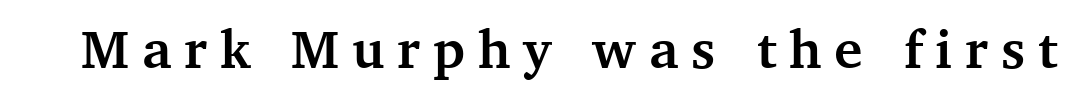
Q: Is the text bold? A: Yes.
Q: Is the text italic (slanted)? A: No, it is upright.
Q: Is the typeface a serif or a sans-serif typeface? A: Serif.
Q: Is the text underlined? A: No.
Q: Is the spacing between letters normal or unusually wide? A: Unusually wide.
Q: Width (condensed, normal, or wide)? A: Normal.
Q: Stroke contrast? A: Medium.
Q: x-height? A: Medium.
Q: Monospaced? A: No.
